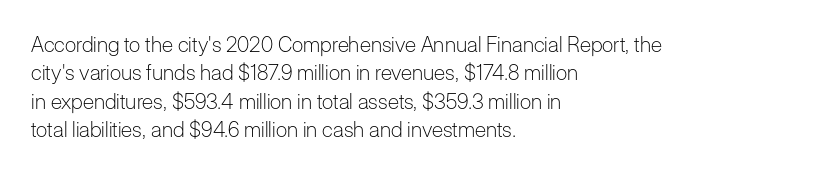
Evenly set lines give the paragraph a standard silhouette. Students, note that the glyphs here touch the page at normal intervals. In terms of posture, this sample is upright. Typeset ragged right — the left edge is the straight one.
